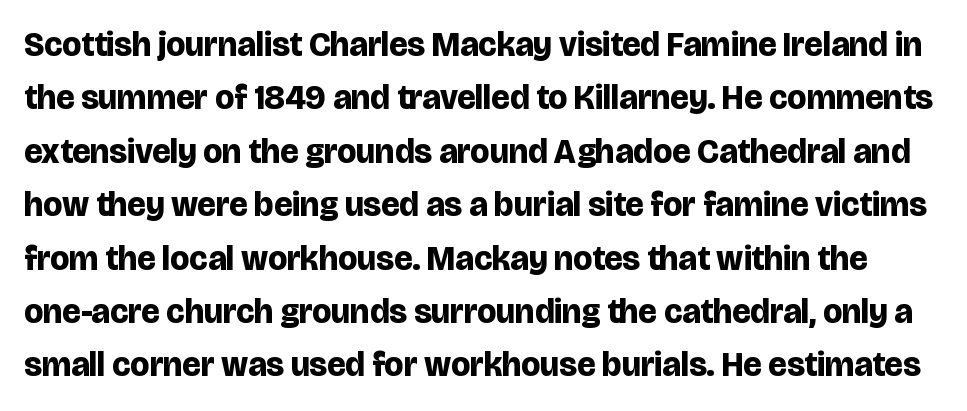
Q: Is the text bold? A: Yes.
Q: Is the text italic (slanted)? A: No, it is upright.
Q: Is the typeface a serif or a sans-serif typeface? A: Sans-serif.
Q: Is the text underlined? A: No.
Q: Is the spacing between letters normal or unusually wide? A: Normal.
Q: Is the spacing between lines tight, normal or loose? A: Normal.
Q: Width (condensed, normal, or wide)? A: Normal.
Q: Stroke contrast? A: Low.
Q: x-height? A: Large.
Q: Monospaced? A: No.
